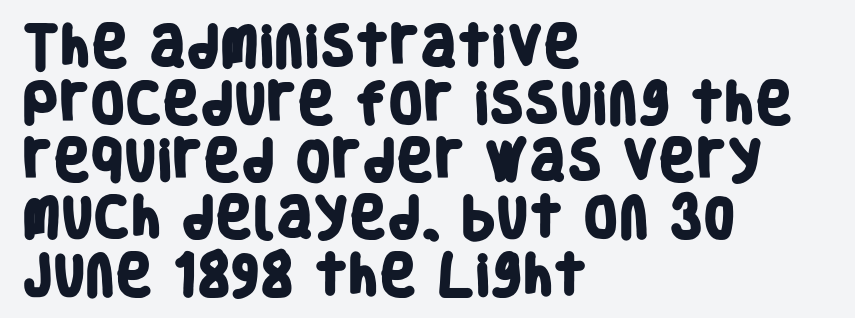
The image shows 45 px heavy, condensed sans-serif type; set left-aligned, normal line spacing (1.27x), normal letter spacing, not underlined; low stroke contrast and a large x-height.
